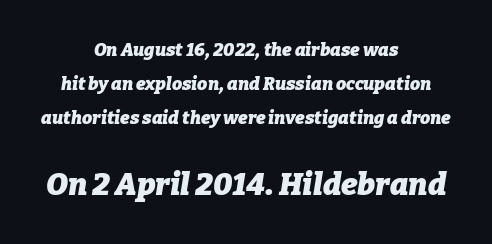
{"italic": "yes", "lean": "right", "slant_degrees": 9, "bold": "yes", "weight": "heavy", "width": "normal", "stroke_contrast": "low", "x_height": "medium", "monospaced": "no", "underline": "no", "align": "center", "line_spacing": "loose", "line_spacing_ratio": 1.9, "letter_spacing": "normal", "letter_spacing_em": 0.0, "larger_block": "second", "size_ratio": 1.72, "glyph_px": 31}
